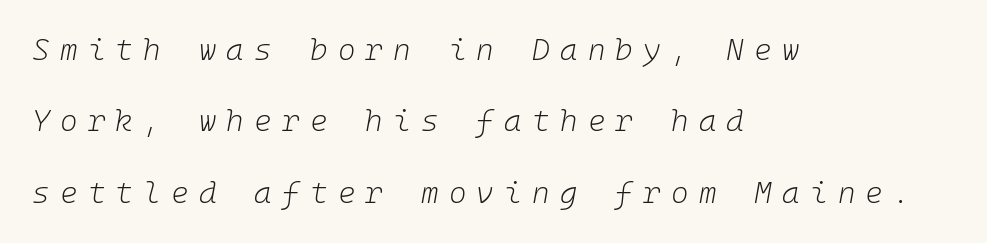
The image shows 30 px light type, italic (leaning right); set left-aligned, loose line spacing (2.38x), unusually wide letter spacing (+0.34 em), not underlined; low stroke contrast and a medium x-height.
